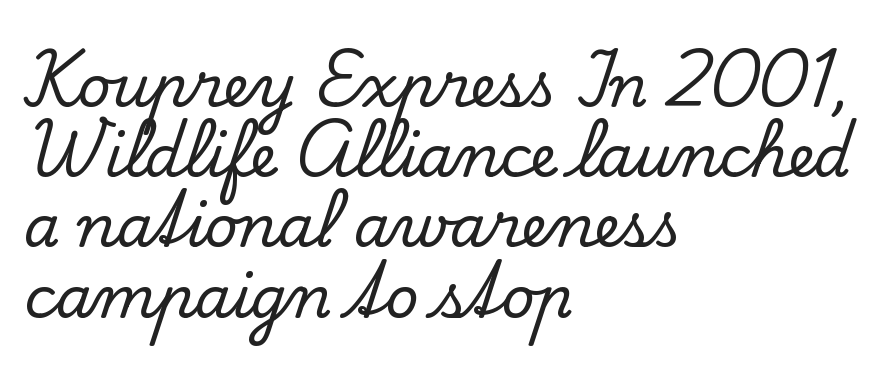
Q: Is the text italic (slanted)? A: Yes.
Q: Is the typeface a serif or a sans-serif typeface? A: Serif.
Q: Is the text underlined? A: No.
Q: How is the paragraph aligned? A: Left-aligned.
Q: Is the spacing between letters normal or unusually wide? A: Normal.
Q: Width (condensed, normal, or wide)? A: Normal.
Q: Stroke contrast? A: Low.
Q: x-height? A: Small.
Q: Monospaced? A: No.
